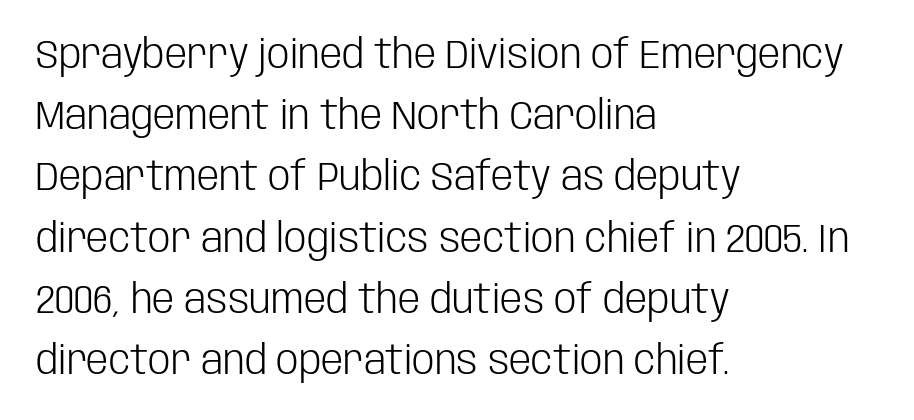
The image shows 40 px light, condensed sans-serif type, upright; set left-aligned, normal line spacing (1.53x), normal letter spacing, not underlined; low stroke contrast and a large x-height.
